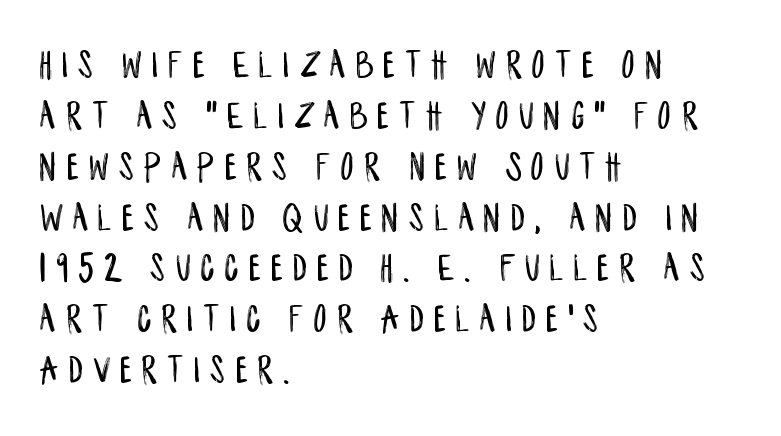
Q: Is the text italic (slanted)? A: No, it is upright.
Q: Is the typeface a serif or a sans-serif typeface? A: Sans-serif.
Q: Is the text underlined? A: No.
Q: How is the paragraph aligned? A: Left-aligned.
Q: Is the spacing between letters normal or unusually wide? A: Unusually wide.
Q: Width (condensed, normal, or wide)? A: Condensed.
Q: Stroke contrast? A: Low.
Q: x-height? A: Large.
Q: Monospaced? A: No.
